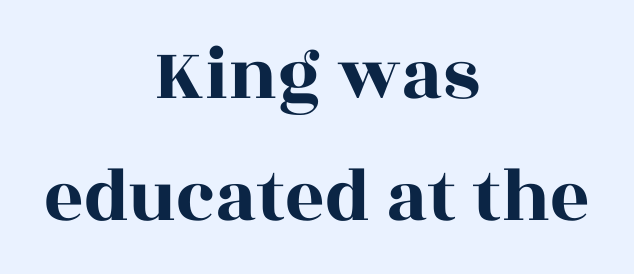
Q: Is the text italic (slanted)? A: No, it is upright.
Q: Is the typeface a serif or a sans-serif typeface? A: Serif.
Q: Is the text underlined? A: No.
Q: How is the paragraph aligned? A: Centered.
Q: Is the spacing between letters normal or unusually wide? A: Normal.
Q: Is the spacing between lines tight, normal or loose? A: Normal.
Q: Width (condensed, normal, or wide)? A: Wide.
Q: x-height? A: Large.
Q: Monospaced? A: No.
